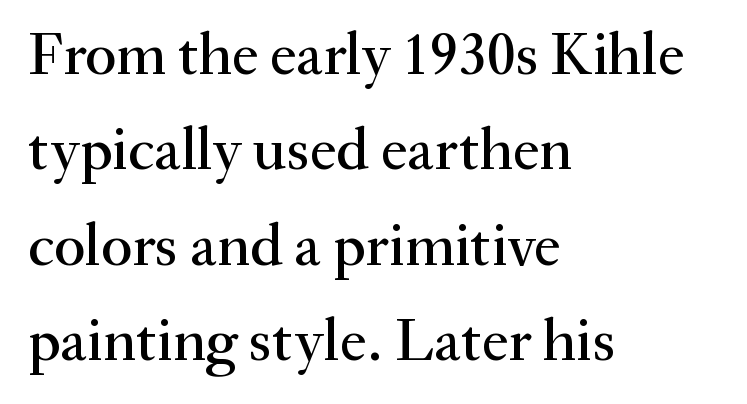
{"serif": "yes", "italic": "no", "width": "normal", "stroke_contrast": "medium", "x_height": "small", "monospaced": "no", "underline": "no", "align": "left", "line_spacing": "normal", "line_spacing_ratio": 1.59, "letter_spacing": "normal", "letter_spacing_em": 0.0, "glyph_px": 60}
